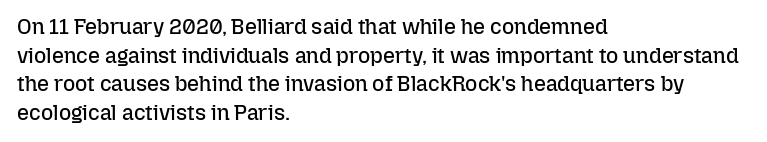
Line beginnings align vertically; line endings do not. Whoever set this chose a conventional vertical rhythm. Stroke mass is kept to a normal reading level or below. Nobody touched the tracking dial on this one.
